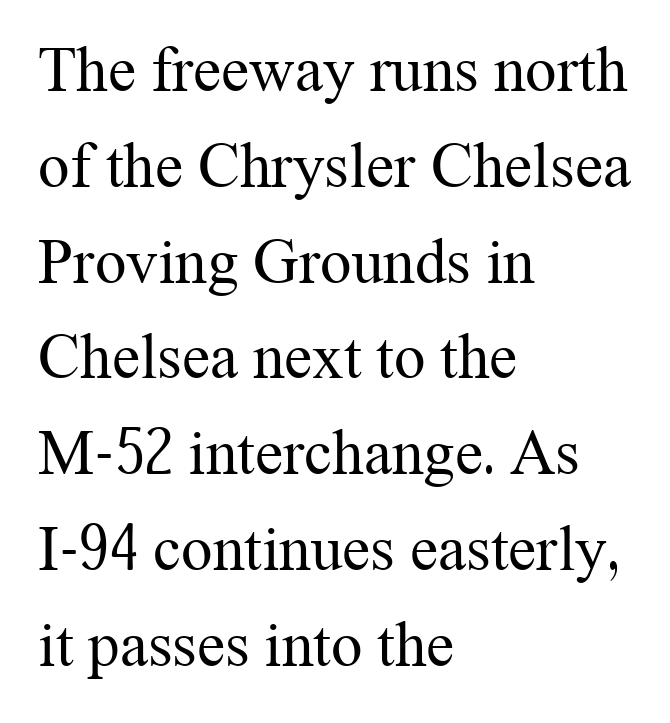
Q: Is the text bold? A: No.
Q: Is the text italic (slanted)? A: No, it is upright.
Q: Is the typeface a serif or a sans-serif typeface? A: Serif.
Q: Is the text underlined? A: No.
Q: How is the paragraph aligned? A: Left-aligned.
Q: Is the spacing between letters normal or unusually wide? A: Normal.
Q: Is the spacing between lines tight, normal or loose? A: Normal.
Q: Width (condensed, normal, or wide)? A: Normal.
Q: Stroke contrast? A: Medium.
Q: x-height? A: Medium.
Q: Monospaced? A: No.
